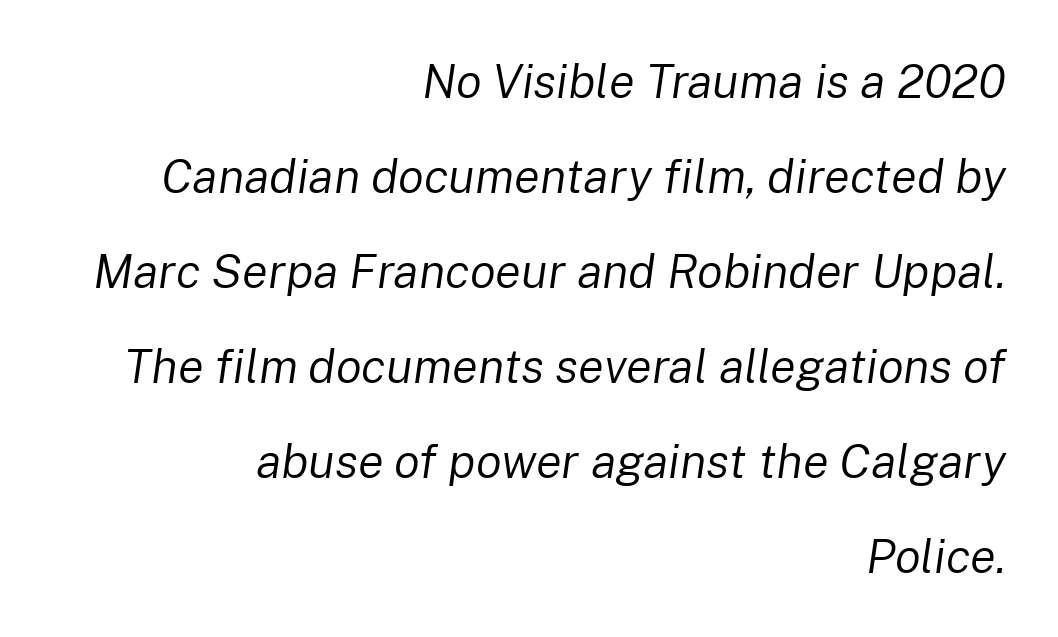
Tracking value appears to be zero — textbook default spacing. The compositor pushed each line to the right boundary. You could not count columns in this text — the font is proportionally spaced. Quick note: interline space is abundant. The characters are drawn with everyday or finer stroke widths. Quick note: underline off.
